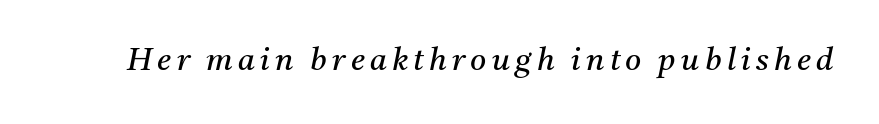
Q: Is the text bold? A: No.
Q: Is the text italic (slanted)? A: Yes, it leans right by about 11 degrees.
Q: Is the typeface a serif or a sans-serif typeface? A: Serif.
Q: Is the text underlined? A: No.
Q: Width (condensed, normal, or wide)? A: Normal.
Q: Stroke contrast? A: Medium.
Q: x-height? A: Medium.
Q: Monospaced? A: No.
